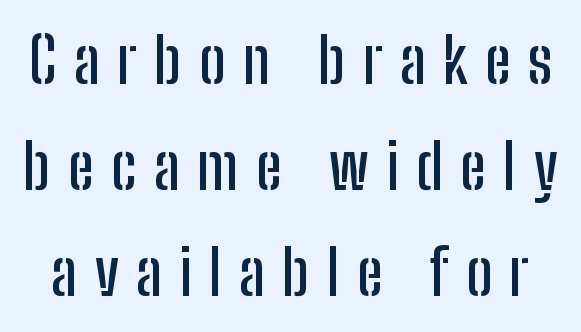
Q: Is the text italic (slanted)? A: No, it is upright.
Q: Is the typeface a serif or a sans-serif typeface? A: Sans-serif.
Q: Is the text underlined? A: No.
Q: Is the spacing between letters normal or unusually wide? A: Unusually wide.
Q: Is the spacing between lines tight, normal or loose? A: Normal.
Q: Width (condensed, normal, or wide)? A: Condensed.
Q: Stroke contrast? A: Low.
Q: x-height? A: Medium.
Q: Monospaced? A: No.
